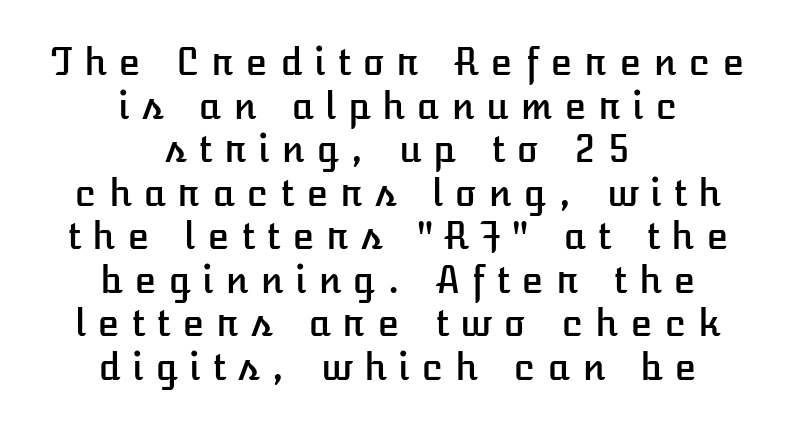
The rendering positions every line midway between the sides. You could only call the tracking loose — the letters float apart. The lettering stays uniformly vertical, giving the passage a roman look. Only glyphs here, with clear space below each row. Varying glyph widths throughout — classic text-font behaviour.
